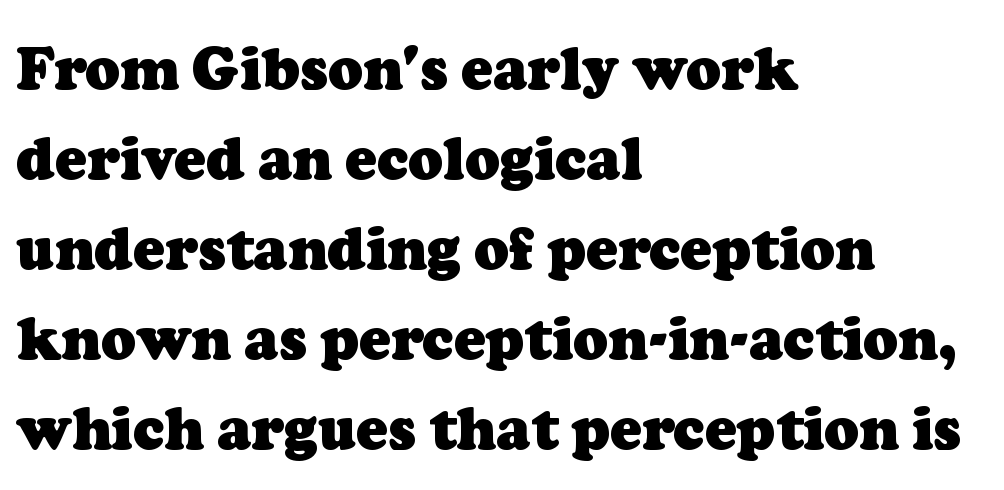
The image shows 58 px heavy serif type; set left-aligned, normal line spacing (1.55x), normal letter spacing, not underlined; low stroke contrast and a medium x-height.
